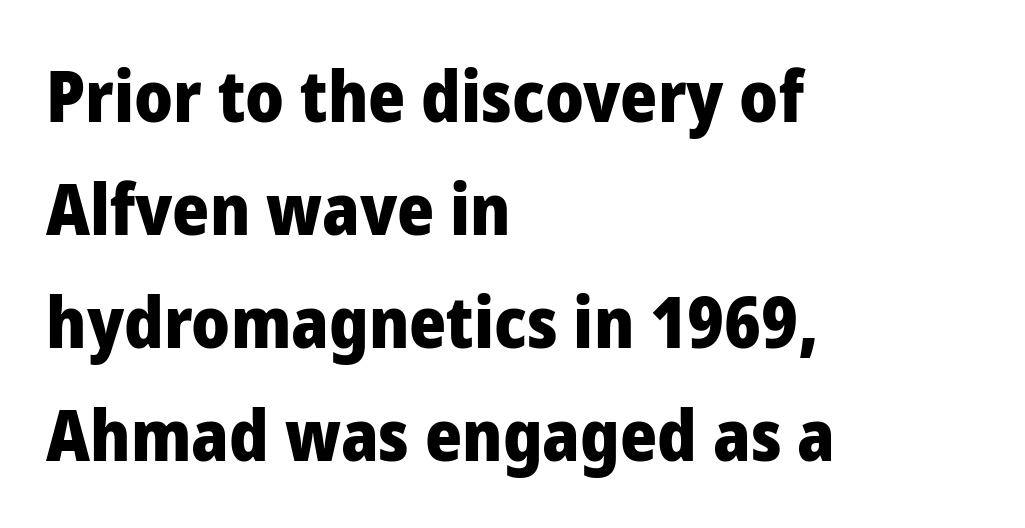
{"serif": "no", "italic": "no", "bold": "yes", "weight": "heavy", "width": "normal", "stroke_contrast": "low", "x_height": "medium", "monospaced": "no", "underline": "no", "align": "left", "line_spacing": "normal", "line_spacing_ratio": 1.59, "letter_spacing": "normal", "letter_spacing_em": 0.0, "glyph_px": 71}
